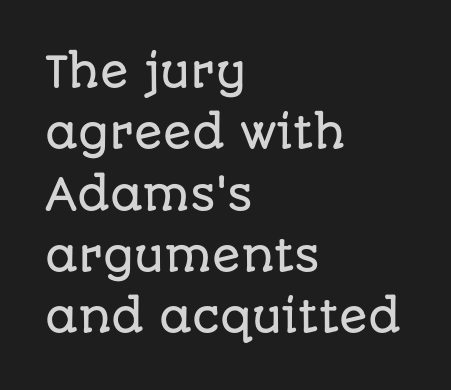
The image shows 42 px sans-serif type, upright; set left-aligned, normal line spacing (1.46x), normal letter spacing, not underlined; low stroke contrast and a large x-height.
